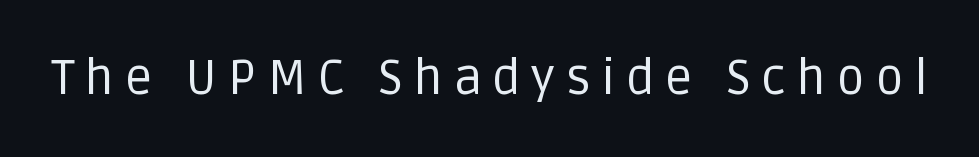
Q: Is the text bold? A: No.
Q: Is the text italic (slanted)? A: No, it is upright.
Q: Is the typeface a serif or a sans-serif typeface? A: Sans-serif.
Q: Is the text underlined? A: No.
Q: Is the spacing between letters normal or unusually wide? A: Unusually wide.
Q: Width (condensed, normal, or wide)? A: Normal.
Q: Stroke contrast? A: Low.
Q: x-height? A: Large.
Q: Monospaced? A: No.
